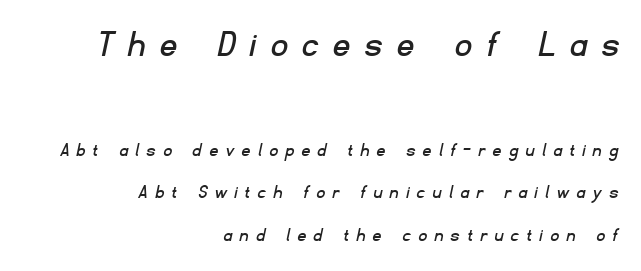
Q: Is the typeface a serif or a sans-serif typeface? A: Sans-serif.
Q: Is the text underlined? A: No.
Q: How is the paragraph aligned? A: Right-aligned.
Q: Is the spacing between letters normal or unusually wide? A: Unusually wide.
Q: Is the spacing between lines tight, normal or loose? A: Loose.
Q: Which block of text is set in a larger size, the first (top) or the second (bottom)? A: The first (top) one.
Q: Width (condensed, normal, or wide)? A: Normal.
Q: Stroke contrast? A: Low.
Q: x-height? A: Small.
Q: Monospaced? A: No.
